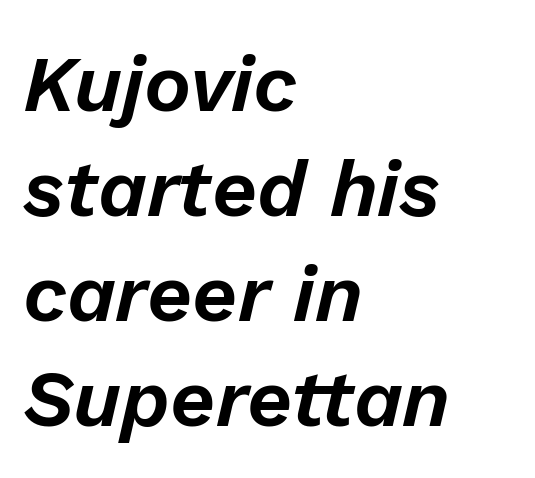
Horizontally, the lines are justified to the leading edge only. Is there much room between lines? A standard amount, neither cramped nor airy. Looks like regular typesetting: each glyph gets only the width it needs. A clean baseline with only descenders dipping below it. The passage shown leans; its letterforms are oblique.
